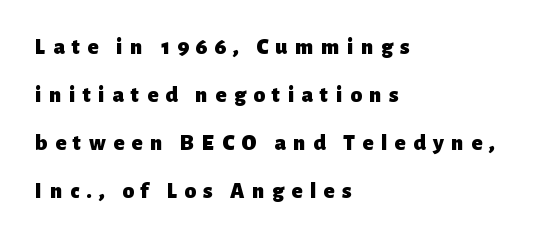
Caption: expanded tracking, letters set apart. This is the regular roman posture of the typeface. This sample trades compactness for vertical openness between lines. Nobody drew a line under any word here.
